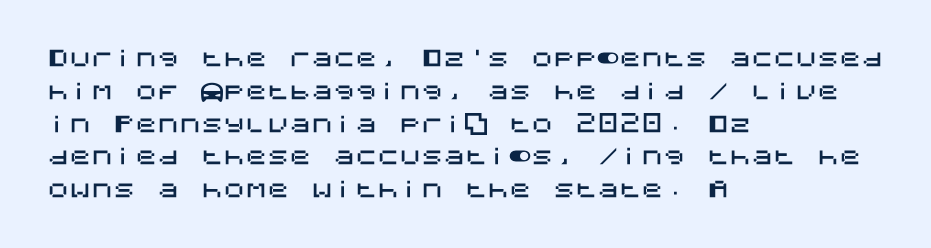
Q: Is the text italic (slanted)? A: No, it is upright.
Q: Is the text underlined? A: No.
Q: How is the paragraph aligned? A: Left-aligned.
Q: Is the spacing between letters normal or unusually wide? A: Normal.
Q: Is the spacing between lines tight, normal or loose? A: Normal.
